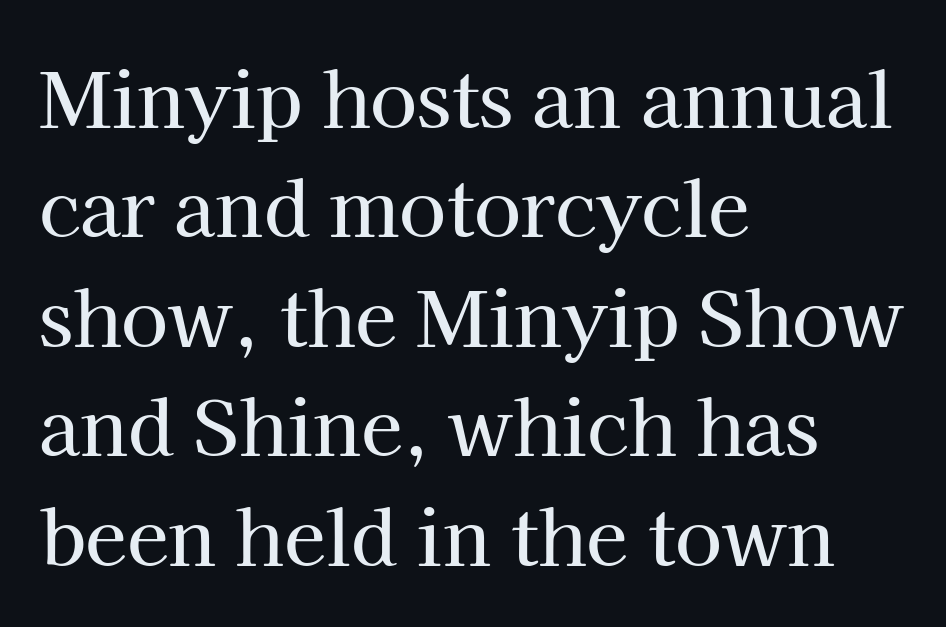
{"serif": "yes", "italic": "no", "width": "normal", "stroke_contrast": "high", "x_height": "medium", "monospaced": "no", "underline": "no", "align": "left", "line_spacing": "normal", "line_spacing_ratio": 1.44, "letter_spacing": "normal", "letter_spacing_em": 0.0, "glyph_px": 76}
